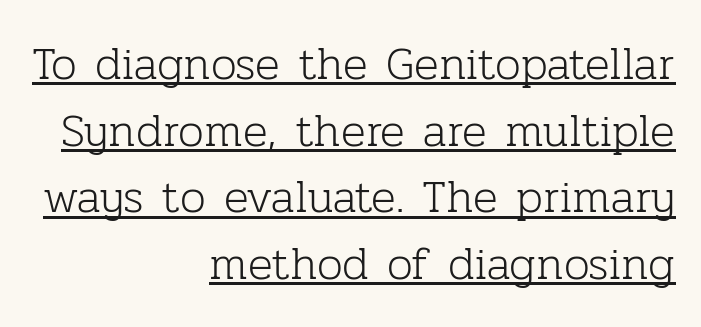
Q: Is the text bold? A: No.
Q: Is the text italic (slanted)? A: No, it is upright.
Q: Is the typeface a serif or a sans-serif typeface? A: Serif.
Q: Is the text underlined? A: Yes.
Q: How is the paragraph aligned? A: Right-aligned.
Q: Is the spacing between letters normal or unusually wide? A: Normal.
Q: Is the spacing between lines tight, normal or loose? A: Normal.
Q: Width (condensed, normal, or wide)? A: Normal.
Q: Stroke contrast? A: Low.
Q: x-height? A: Medium.
Q: Monospaced? A: No.
